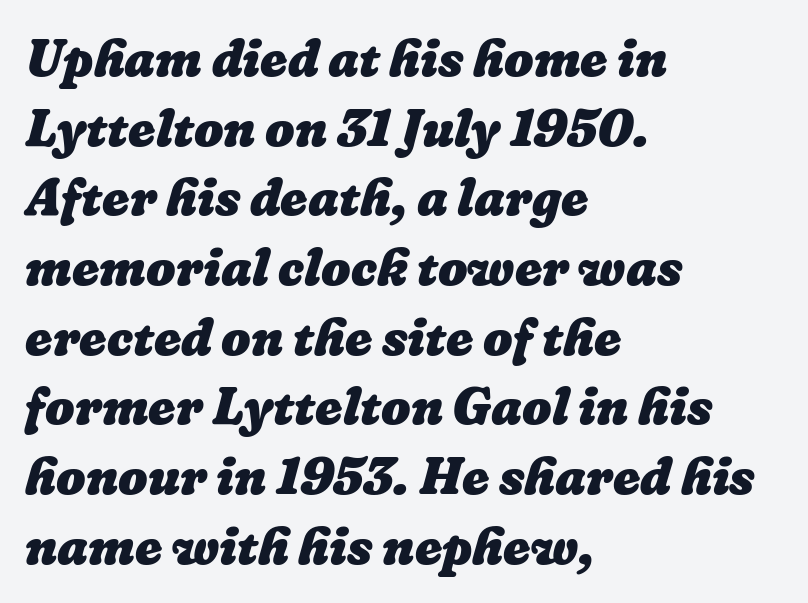
The image shows 52 px heavy type; set left-aligned, normal line spacing (1.34x), normal letter spacing, not underlined; low stroke contrast and a medium x-height.
